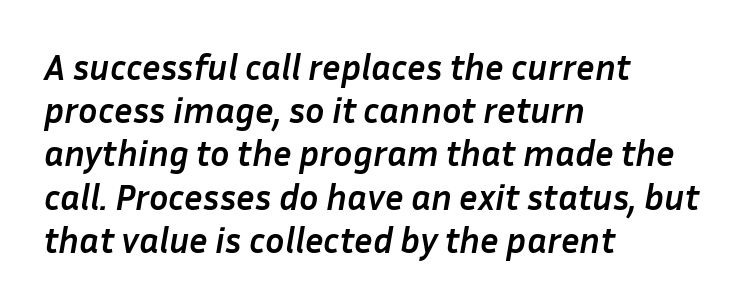
The rendering uses a bold face; every stroke is thick and dark. Decoration check: the copy has no underline. Each line starts at the same left margin while the right side varies. Every character sits at an angle, as italics do.
